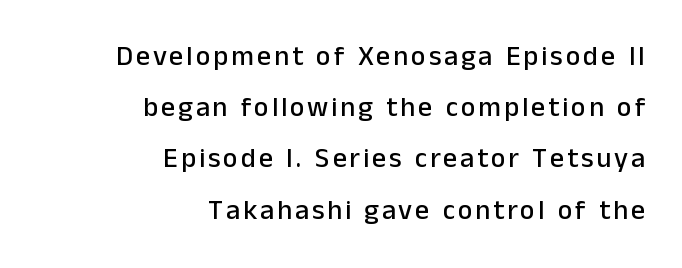
Q: Is the text italic (slanted)? A: No, it is upright.
Q: Is the typeface a serif or a sans-serif typeface? A: Sans-serif.
Q: Is the text underlined? A: No.
Q: How is the paragraph aligned? A: Right-aligned.
Q: Width (condensed, normal, or wide)? A: Normal.
Q: Stroke contrast? A: Low.
Q: x-height? A: Medium.
Q: Monospaced? A: No.
